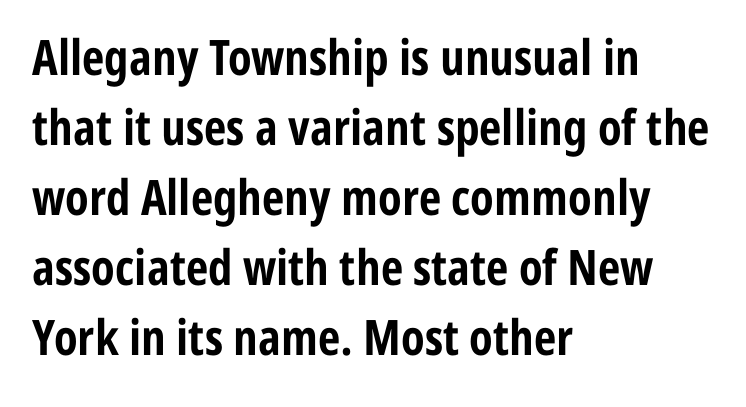
The font's upright variant was chosen for this text. Does the weight exceed regular? Yes, all the way to bold. Honestly, the letter spacing is just normal — you wouldn't notice it. The face used here is a sans, in the tradition of grotesques and geometrics.
